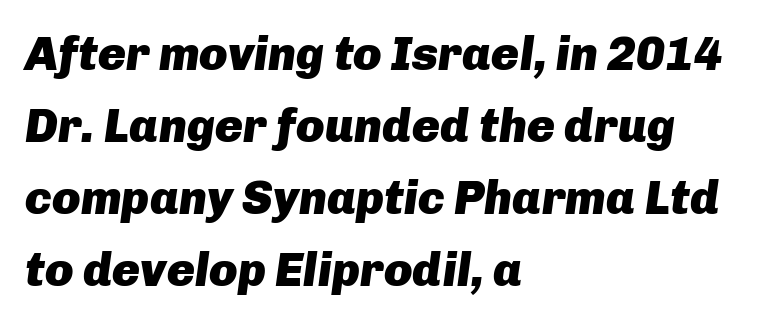
The image shows 47 px heavy type, italic (leaning right); set left-aligned, normal line spacing (1.53x), normal letter spacing, not underlined; low stroke contrast and a medium x-height.
